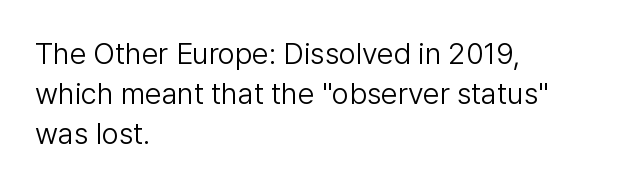
{"serif": "no", "italic": "no", "bold": "no", "weight": "light", "width": "normal", "stroke_contrast": "low", "x_height": "medium", "monospaced": "no", "underline": "no", "align": "left", "line_spacing": "normal", "line_spacing_ratio": 1.34, "letter_spacing": "normal", "letter_spacing_em": 0.0, "glyph_px": 30}
